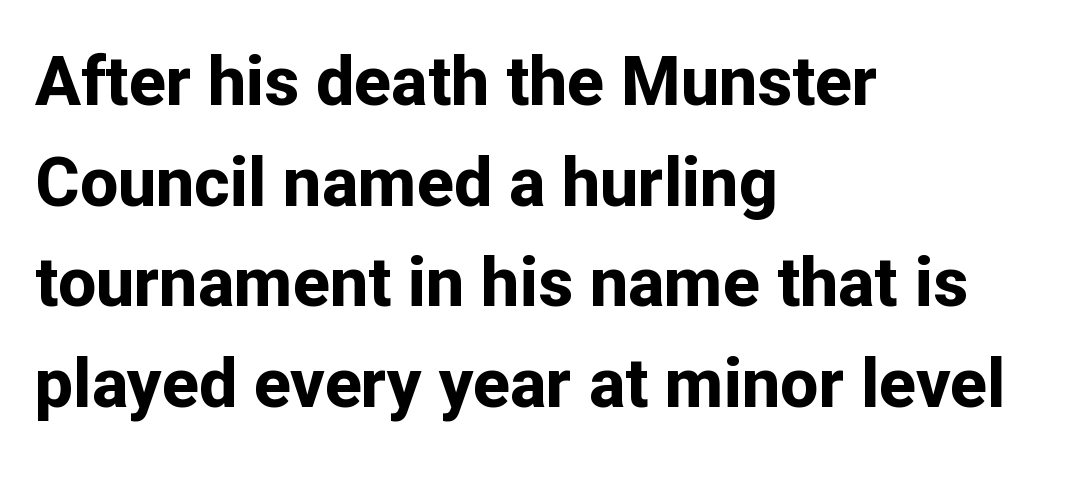
{"serif": "no", "italic": "no", "bold": "yes", "weight": "bold", "width": "normal", "stroke_contrast": "low", "x_height": "medium", "monospaced": "no", "underline": "no", "align": "left", "line_spacing": "normal", "line_spacing_ratio": 1.48, "letter_spacing": "normal", "letter_spacing_em": 0.0, "glyph_px": 68}
